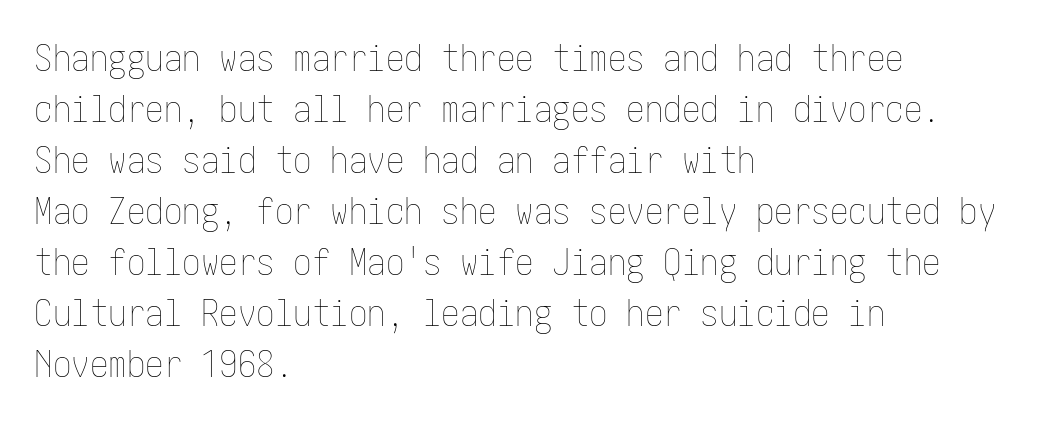
Q: Is the text bold? A: No.
Q: Is the text italic (slanted)? A: No, it is upright.
Q: Is the text underlined? A: No.
Q: How is the paragraph aligned? A: Left-aligned.
Q: Is the spacing between letters normal or unusually wide? A: Normal.
Q: Is the spacing between lines tight, normal or loose? A: Normal.
Q: Width (condensed, normal, or wide)? A: Condensed.
Q: Stroke contrast? A: Low.
Q: x-height? A: Medium.
